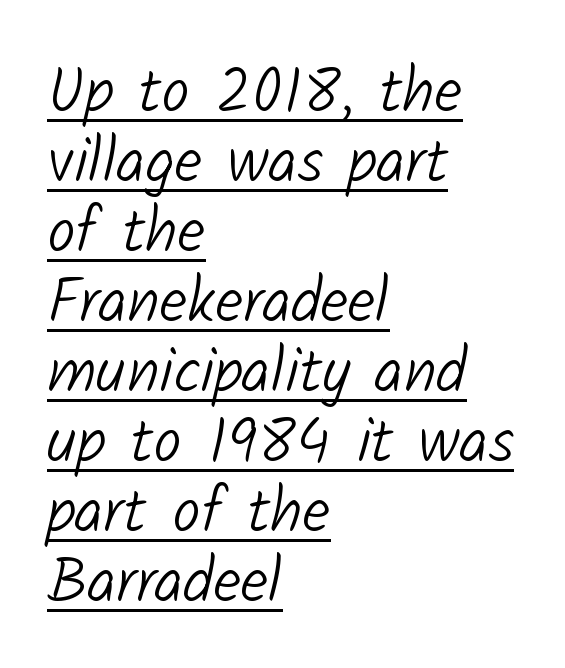
Q: Is the text bold? A: No.
Q: Is the typeface a serif or a sans-serif typeface? A: Sans-serif.
Q: Is the text underlined? A: Yes.
Q: How is the paragraph aligned? A: Left-aligned.
Q: Is the spacing between letters normal or unusually wide? A: Normal.
Q: Is the spacing between lines tight, normal or loose? A: Tight.
Q: Width (condensed, normal, or wide)? A: Normal.
Q: Stroke contrast? A: Low.
Q: x-height? A: Medium.
Q: Monospaced? A: No.
